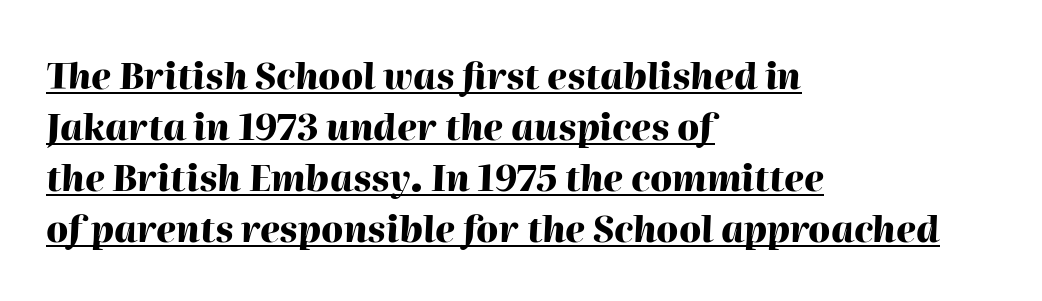
The image shows 36 px heavy type, italic (leaning right); set left-aligned, normal line spacing (1.42x), normal letter spacing, underlined; high stroke contrast and a medium x-height.
